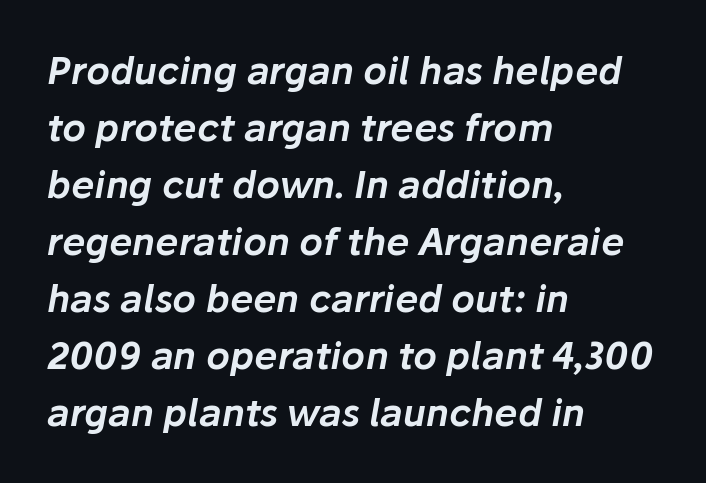
Any mark beneath the type? The region is blank. The typography opts for an oblique posture over an upright one. A student would call this left alignment; a typographer would say flush left, rag right. What's the leading like? Ordinary, nothing unusual. Here the glyphs are tracked normally, forming tight word shapes.
